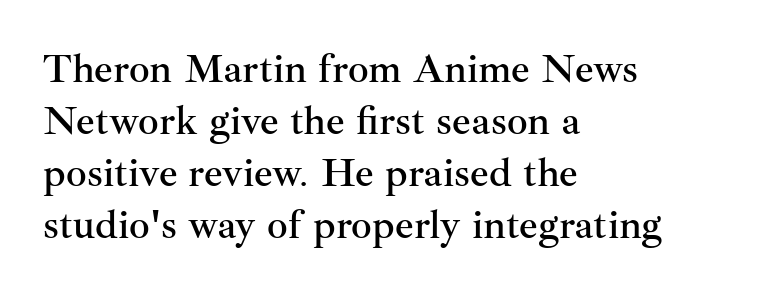
The image shows 41 px serif type, upright; set left-aligned, normal line spacing (1.27x), normal letter spacing, not underlined; medium stroke contrast and a small x-height.
